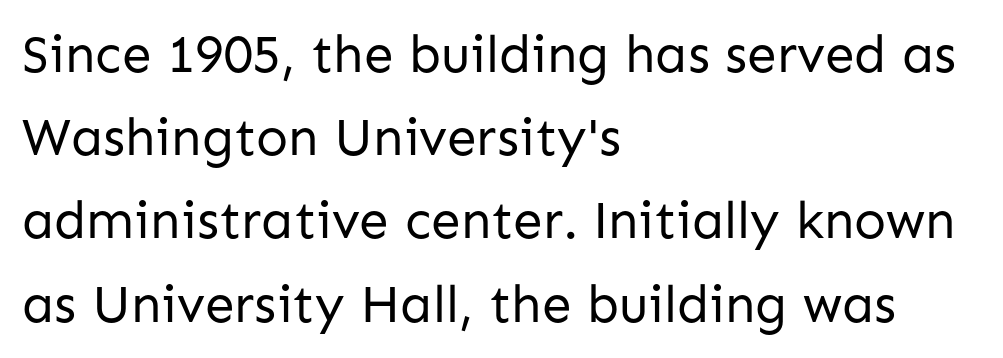
This rendering leaves character spacing at its baseline value. The passage is arranged the way most books set body copy — flush left. Successive baselines arrive at the customary interval. Has an underline been added? It has not. The axis of the letterforms is exactly vertical. This is sans-serif lettering, the kind often seen on screens and signage.
